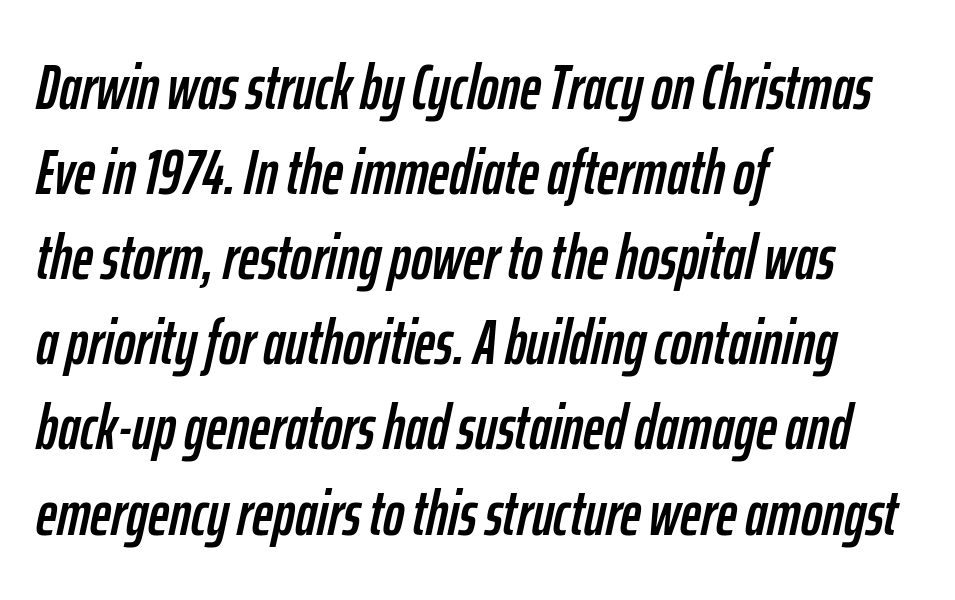
{"italic": "yes", "lean": "right", "slant_degrees": 12, "width": "condensed", "stroke_contrast": "low", "x_height": "medium", "monospaced": "no", "underline": "no", "align": "left", "line_spacing": "normal", "line_spacing_ratio": 1.33, "letter_spacing": "normal", "letter_spacing_em": 0.0, "glyph_px": 64}
